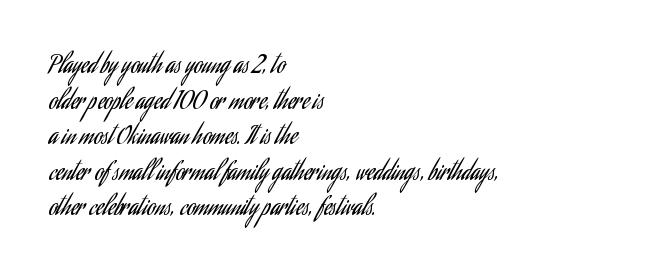
Each line starts at the same left margin while the right side varies. Weight: regular or lighter. Compared with typical paragraphs, the rows here are spaced about the same. No extra tracking has been applied to these lines. Any mark beneath the type? The region is blank.
